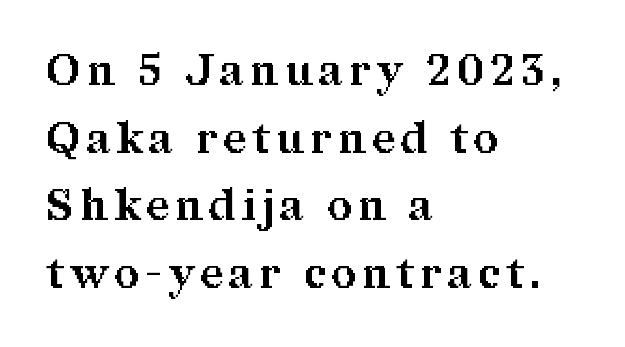
Q: Is the text bold? A: Yes.
Q: Is the text italic (slanted)? A: No, it is upright.
Q: Is the typeface a serif or a sans-serif typeface? A: Serif.
Q: Is the text underlined? A: No.
Q: How is the paragraph aligned? A: Left-aligned.
Q: Is the spacing between lines tight, normal or loose? A: Normal.
Q: Width (condensed, normal, or wide)? A: Normal.
Q: Stroke contrast? A: Medium.
Q: x-height? A: Medium.
Q: Monospaced? A: No.
